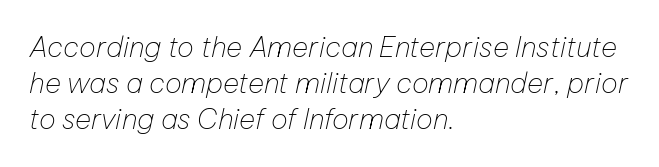
The image shows 28 px thin type, italic (leaning right); set left-aligned, normal line spacing (1.29x), normal letter spacing, not underlined; low stroke contrast and a medium x-height.
